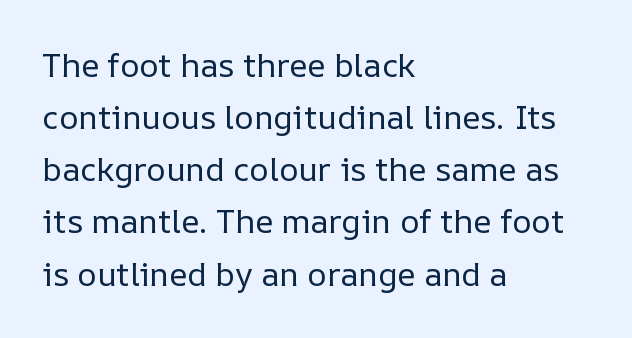
Anything drawn beneath the words? Only blank space. The lines are quadded left. Does the lettering tilt? It doesn't — this is upright. How are the letters spaced? Ordinarily, with no added tracking. This reads as an unemphasized weight, regular at the heaviest. Horizontal bands of white between lines are of average thickness.
